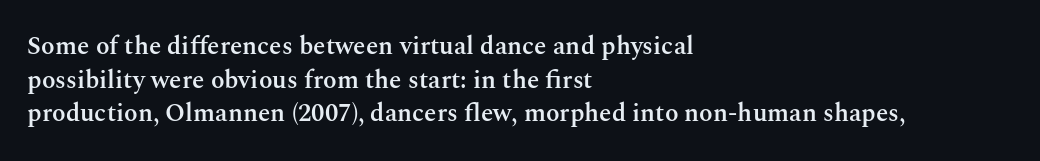
The image shows 25 px text type, upright; set left-aligned, normal line spacing (1.35x), normal letter spacing, not underlined.
